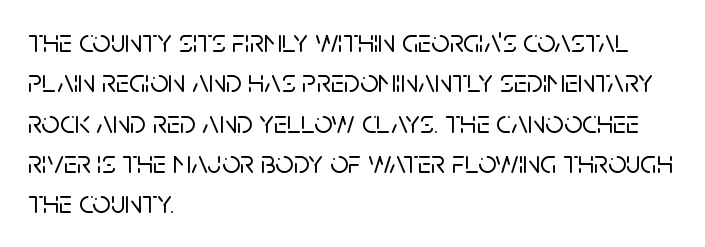
Q: Is the text italic (slanted)? A: No, it is upright.
Q: Is the typeface a serif or a sans-serif typeface? A: Sans-serif.
Q: Is the text underlined? A: No.
Q: How is the paragraph aligned? A: Left-aligned.
Q: Is the spacing between letters normal or unusually wide? A: Normal.
Q: Is the spacing between lines tight, normal or loose? A: Normal.
Q: Width (condensed, normal, or wide)? A: Normal.
Q: Stroke contrast? A: Low.
Q: x-height? A: Large.
Q: Monospaced? A: No.
